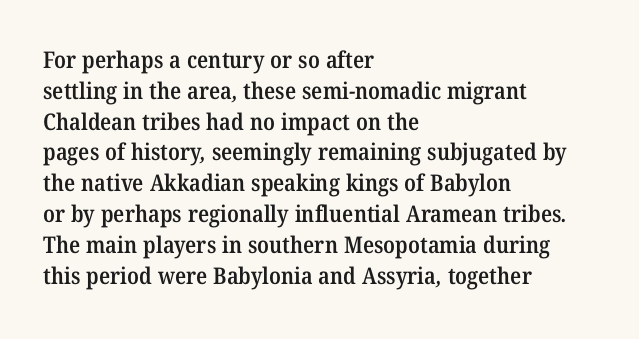
{"bold": "semi", "underline": "no", "align": "left", "line_spacing": "normal", "line_spacing_ratio": 1.34, "letter_spacing": "normal", "letter_spacing_em": 0.0, "glyph_px": 23}
